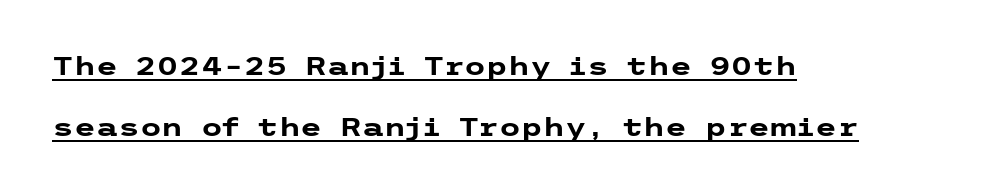
The image shows 25 px bold type, upright; set left-aligned, loose line spacing (2.45x), normal letter spacing, underlined.
